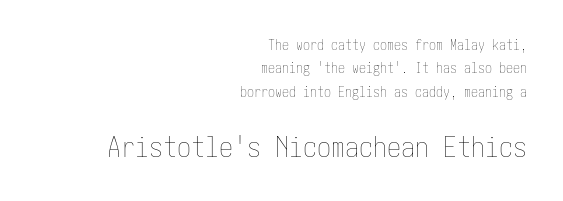
The image shows 28 px thin, condensed type, upright; set right-aligned, normal line spacing (1.67x), normal letter spacing, not underlined; the second (bottom) block is 2.0x larger; low stroke contrast and a medium x-height.
